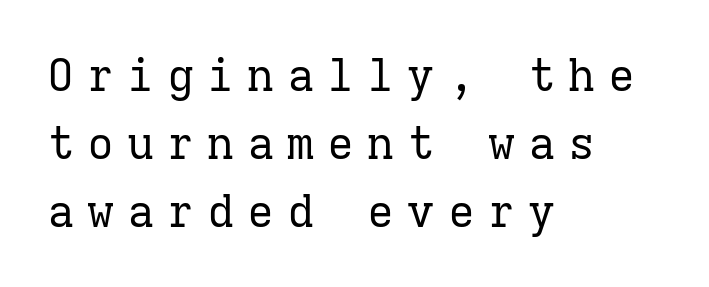
{"serif": "yes", "italic": "no", "bold": "no", "weight": "regular", "width": "normal", "stroke_contrast": "low", "x_height": "medium", "monospaced": "yes", "underline": "no", "align": "left", "line_spacing": "normal", "line_spacing_ratio": 1.51, "letter_spacing": "wide", "letter_spacing_em": 0.29, "glyph_px": 45}
